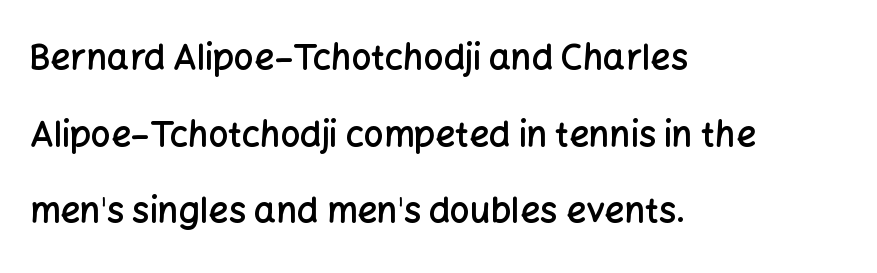
The typeface chosen for these lines omits serifs. The letters sit at their default tracking, neither squeezed nor spread. In terms of posture, this sample is upright. The space beneath each line is pristine and unruled. In CSS terms this would be text-align: left. Bold? Not quite — semibold, heavier than regular but stopping short.
